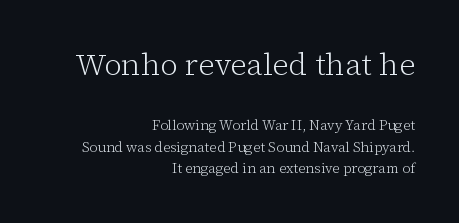
The image shows 31 px light serif type, upright; set right-aligned, normal line spacing (1.53x), normal letter spacing, not underlined; the first (top) block is 2.21x larger; low stroke contrast and a medium x-height.
